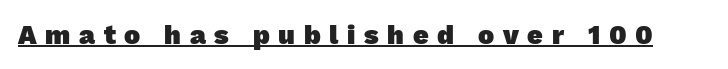
Somebody hit Ctrl+U on this one — the words are underlined. Someone cranked the tracking dial way up on this one. Summary of weight: heavy, a full bold.
